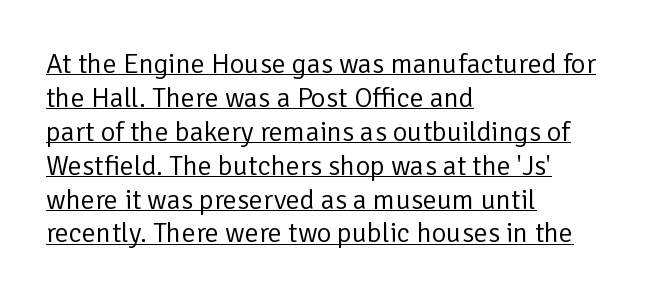
{"serif": "no", "italic": "no", "bold": "no", "weight": "regular", "width": "normal", "stroke_contrast": "low", "x_height": "medium", "monospaced": "no", "underline": "yes", "align": "left", "line_spacing_ratio": 1.21, "letter_spacing": "normal", "letter_spacing_em": 0.0, "glyph_px": 28}
